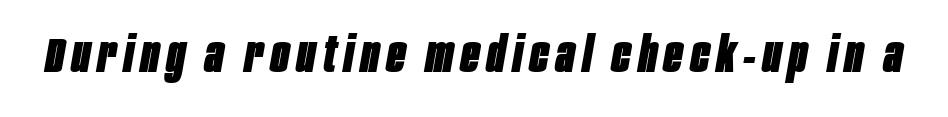
The image shows 49 px heavy, condensed type, italic (leaning right); set not underlined; low stroke contrast and a large x-height.
